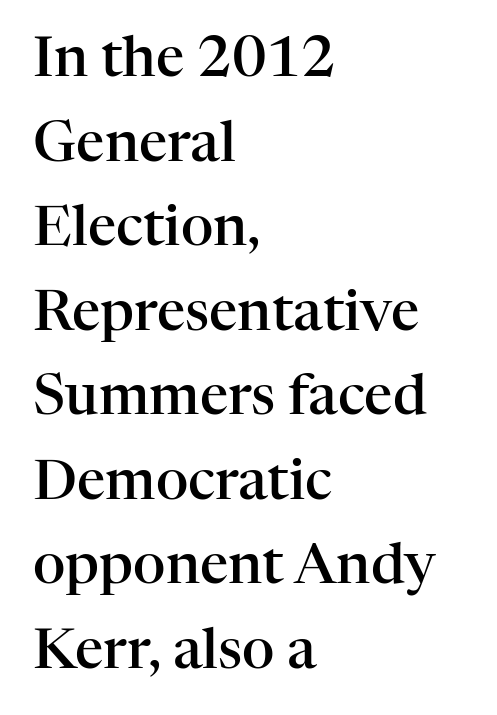
A fair bit of extra ink — the face is semibold, not bold. Short and long lines alike share a common starting point at left. Type without underlining. Ascenders rise straight up at ninety degrees. Character widths vary here, with narrow letters taking less room than wide ones. Spacing between characters is what you'd get straight out of the box.
